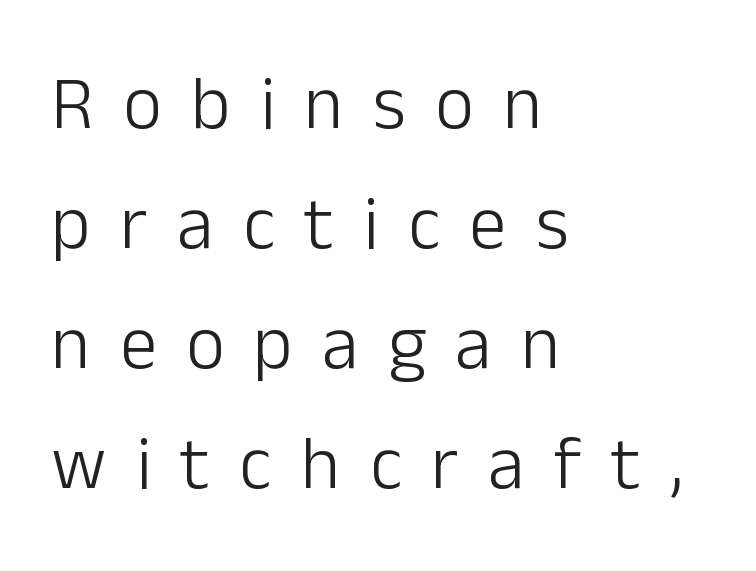
No extra ink here — the face is not bold. The space beneath each line is pristine and unruled. Horizontally, the lines are justified to the leading edge only. Honestly, the row spacing looks completely unremarkable. Posture: vertical. The gaps between neighbouring characters are conspicuously large.
